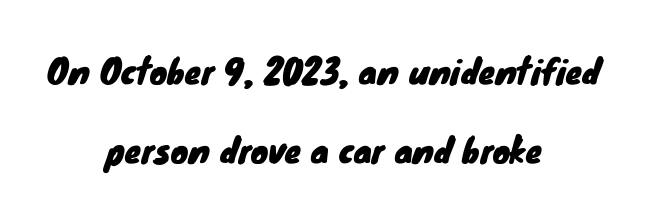
The image shows 33 px sans-serif type; set centered, loose line spacing (2.38x), normal letter spacing, not underlined; low stroke contrast and a small x-height.
